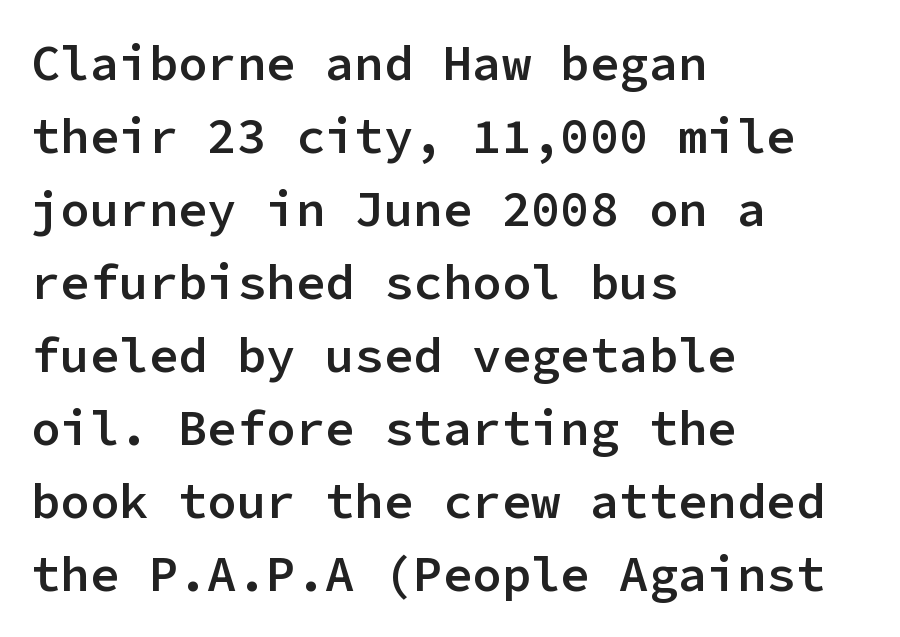
{"serif": "no", "italic": "no", "bold": "semi", "weight": "semibold", "width": "normal", "stroke_contrast": "low", "x_height": "medium", "monospaced": "yes", "underline": "no", "align": "left", "line_spacing": "normal", "line_spacing_ratio": 1.49, "letter_spacing": "normal", "letter_spacing_em": 0.0, "glyph_px": 49}
